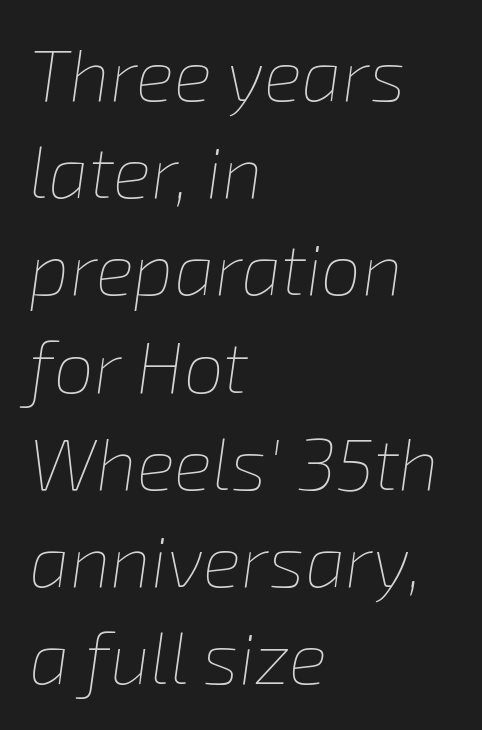
The line texture is even and compact thanks to regular tracking. Weight: regular or lighter. Is the type slanted? Yes — the strokes lean at a clear angle. Whoever set this chose a conventional vertical rhythm. The baseline area is clear. The lines are quadded left.
